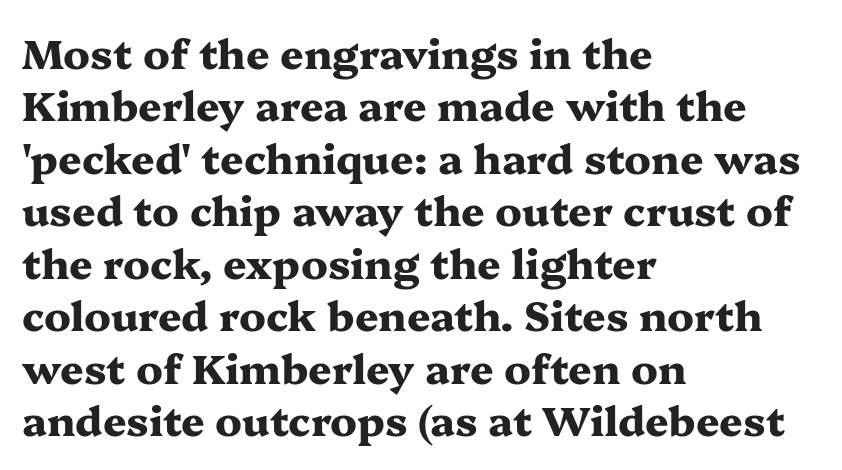
When letters stand straight like this, we call the style roman or upright. The setting favours the left margin, as ordinary paragraphs usually do. As a designer I'd log this as weight 700, bold. Between one letter and the next there's only the usual sliver of space. Yep, those are serifs on the letters. A normal amount of white space separates one row of letters from the next.
